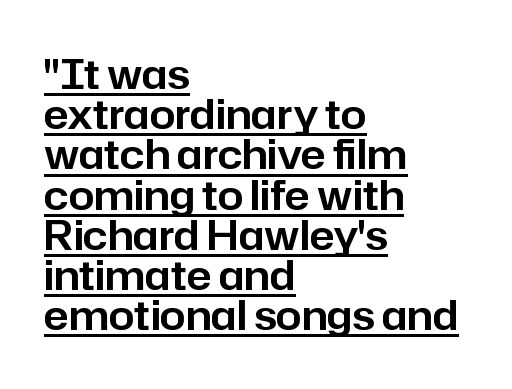
{"serif": "no", "italic": "no", "width": "normal", "stroke_contrast": "low", "x_height": "medium", "monospaced": "no", "underline": "yes", "align": "left", "line_spacing": "tight", "line_spacing_ratio": 0.98, "letter_spacing": "normal", "letter_spacing_em": 0.0, "glyph_px": 41}
